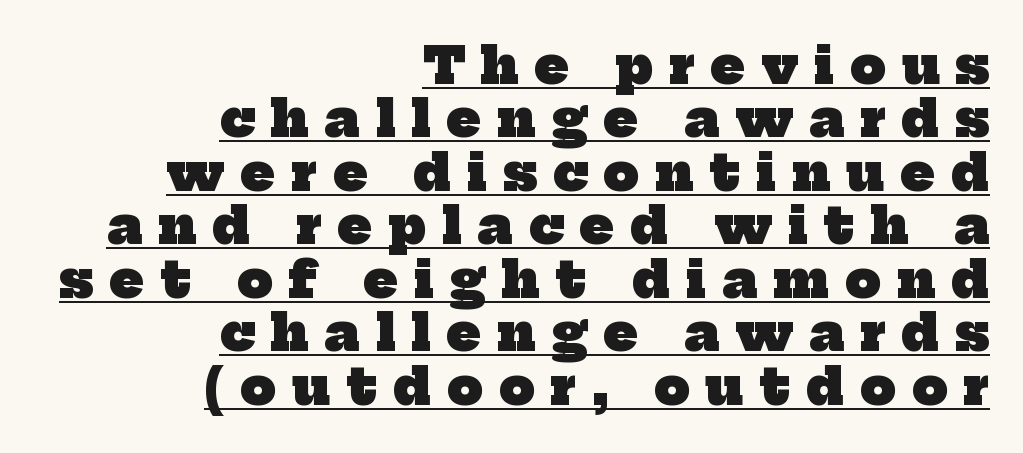
Q: Is the text bold? A: Yes.
Q: Is the typeface a serif or a sans-serif typeface? A: Serif.
Q: Is the text underlined? A: Yes.
Q: How is the paragraph aligned? A: Right-aligned.
Q: Is the spacing between letters normal or unusually wide? A: Unusually wide.
Q: Is the spacing between lines tight, normal or loose? A: Tight.
Q: Width (condensed, normal, or wide)? A: Normal.
Q: Stroke contrast? A: Low.
Q: x-height? A: Medium.
Q: Monospaced? A: No.
